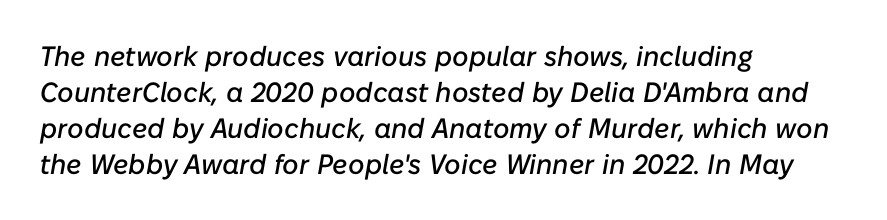
The image shows 28 px text type, italic (leaning right); set left-aligned, normal line spacing (1.28x), normal letter spacing, not underlined; low stroke contrast and a medium x-height.
